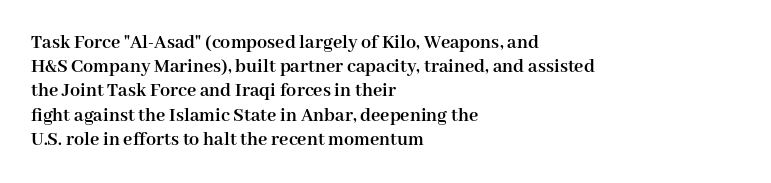
{"italic": "no", "bold": "yes", "underline": "no", "align": "left", "line_spacing_ratio": 1.21, "letter_spacing": "normal", "letter_spacing_em": 0.0, "glyph_px": 20}
